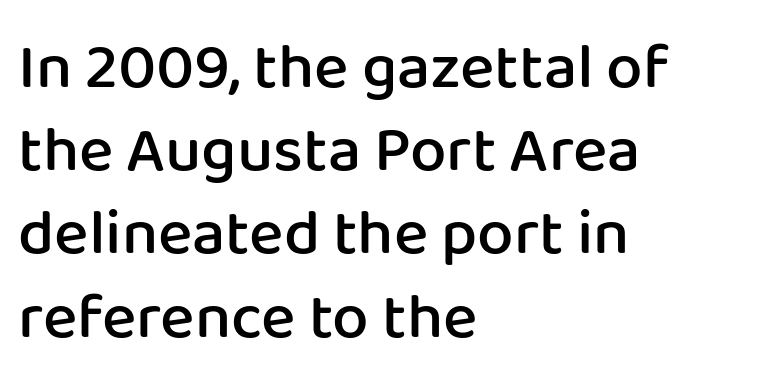
Designer's note — italics off, roman on. Is the block centered? No — it sits flush against the left margin. Semibold letterforms, between regular and bold. This sample has the flowing, uneven cadence of proportional lettering. The rendering keeps characters at their native spacing. The lines sit at an ordinary, default distance from one another.
